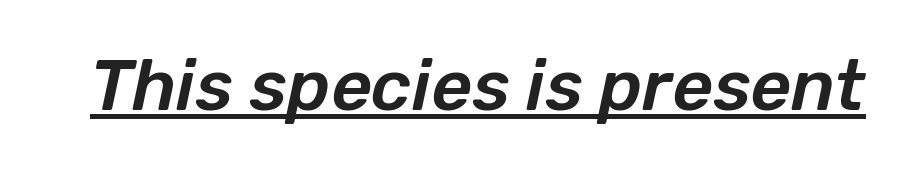
Q: Is the text italic (slanted)? A: Yes, it leans right by about 12 degrees.
Q: Is the text underlined? A: Yes.
Q: Is the spacing between letters normal or unusually wide? A: Normal.
Q: Width (condensed, normal, or wide)? A: Normal.
Q: Stroke contrast? A: Low.
Q: x-height? A: Medium.
Q: Monospaced? A: No.
